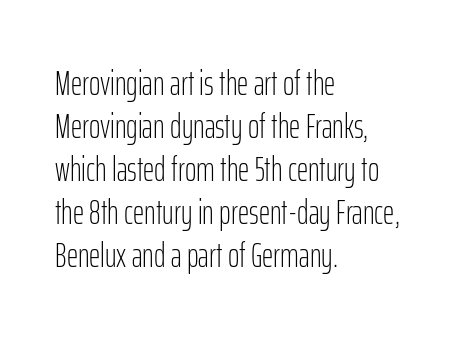
{"serif": "no", "italic": "no", "bold": "no", "weight": "light", "width": "condensed", "stroke_contrast": "low", "x_height": "medium", "monospaced": "no", "underline": "no", "align": "left", "line_spacing_ratio": 1.23, "letter_spacing": "normal", "letter_spacing_em": 0.0, "glyph_px": 35}
